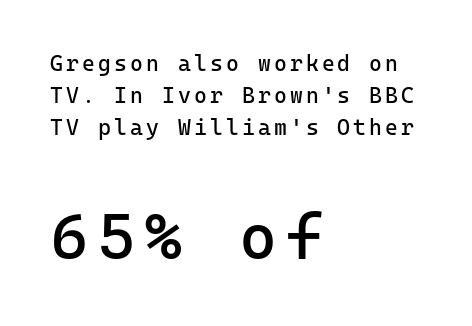
Is the lower block the larger one? Yes — the lower block carries the bigger type. The paragraph has a hard left edge and a soft right edge. Weight class: somewhere from thin through regular. The area under the type is left untouched. Is there any slant? The stems are plumb.
